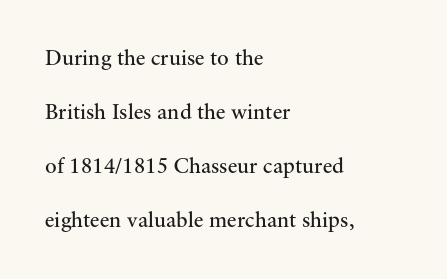
The image shows 22 px text type, upright; set left-aligned, loose line spacing (2.46x), normal letter spacing, not underlined.
